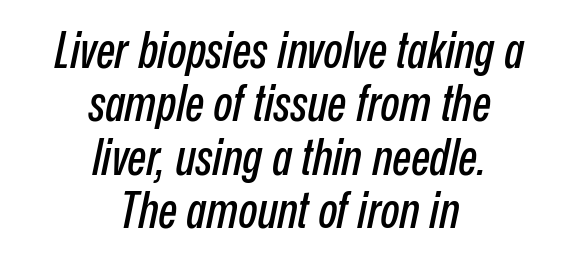
{"italic": "yes", "lean": "right", "slant_degrees": 12, "width": "condensed", "stroke_contrast": "low", "x_height": "medium", "monospaced": "no", "underline": "no", "align": "center", "line_spacing": "tight", "line_spacing_ratio": 1.07, "letter_spacing": "normal", "letter_spacing_em": 0.0, "glyph_px": 50}
